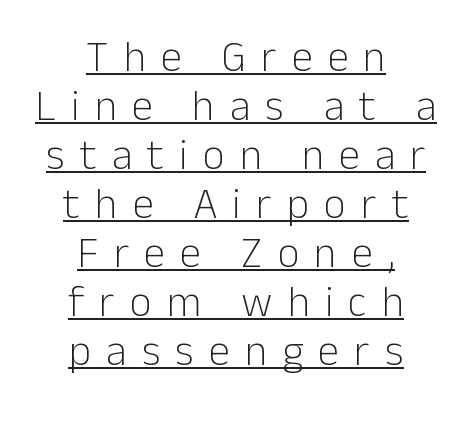
Q: Is the text bold? A: No.
Q: Is the text italic (slanted)? A: No, it is upright.
Q: Is the typeface a serif or a sans-serif typeface? A: Sans-serif.
Q: Is the text underlined? A: Yes.
Q: How is the paragraph aligned? A: Centered.
Q: Is the spacing between letters normal or unusually wide? A: Unusually wide.
Q: Is the spacing between lines tight, normal or loose? A: Tight.
Q: Width (condensed, normal, or wide)? A: Normal.
Q: Stroke contrast? A: Low.
Q: x-height? A: Medium.
Q: Monospaced? A: No.
